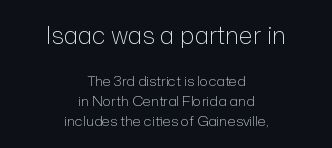
Q: Is the text bold? A: No.
Q: Is the text italic (slanted)? A: No, it is upright.
Q: Is the text underlined? A: No.
Q: How is the paragraph aligned? A: Centered.
Q: Is the spacing between letters normal or unusually wide? A: Normal.
Q: Is the spacing between lines tight, normal or loose? A: Normal.
Q: Which block of text is set in a larger size, the first (top) or the second (bottom)? A: The first (top) one.
